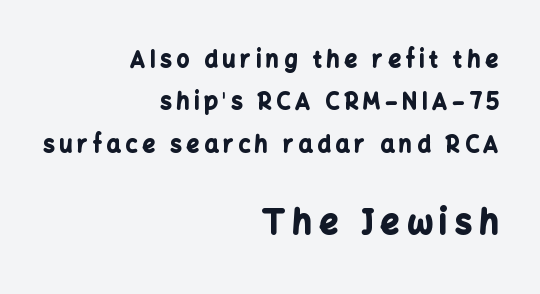
The image shows 33 px bold sans-serif type, upright; set right-aligned, loose line spacing (1.93x), unusually wide letter spacing (+0.23 em), not underlined; the second (bottom) block is 1.5x larger; low stroke contrast and a medium x-height.
